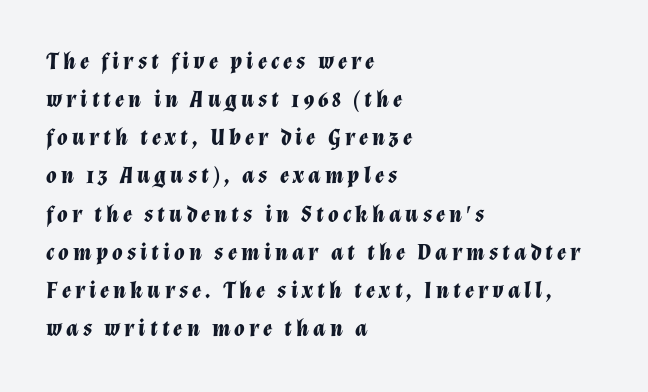
Weight check: bold — yes, fully. These lines were composed using italics. Leftover space on each line is placed entirely after the last word. Vertically, the passage feels balanced, rows spaced as you'd expect. The zone under the glyphs is completely vacant.
